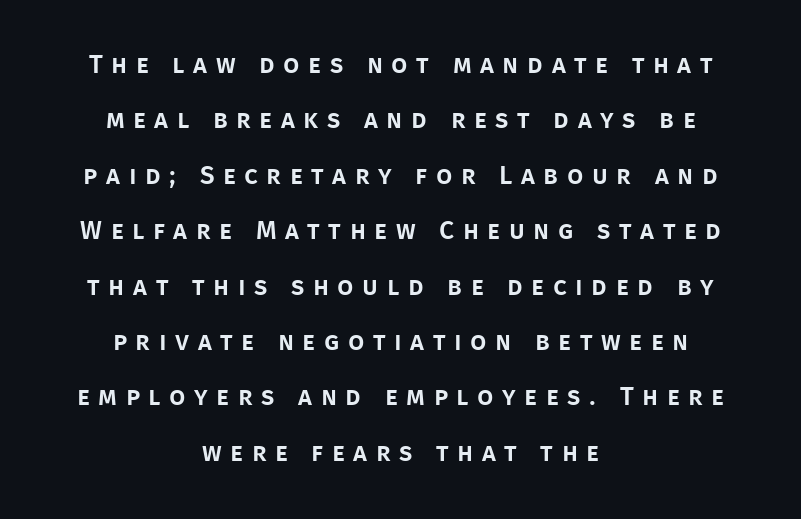
Unmarked baselines from the first word to the last. This sample is center-justified, so both line endings float freely. Between one letter and the next there's a generous, obvious gap. If you measured baseline to baseline, you'd find a long distance.
